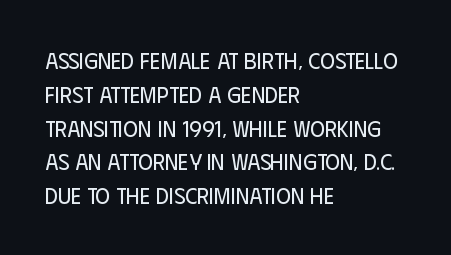
The image shows 23 px text type, upright; set left-aligned, normal line spacing (1.47x), normal letter spacing, not underlined.
